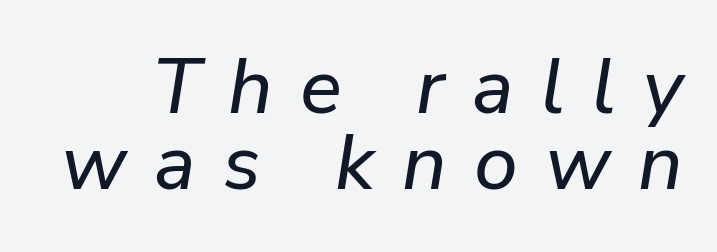
Baseline-to-baseline distance is barely more than the letter height. Note the varied advance widths — an 'i' is clearly narrower than an 'm'. Type without underlining. In terms of letterspacing, this is a distinctly airy, spread setting. The axis of the letterforms is tilted away from vertical.
